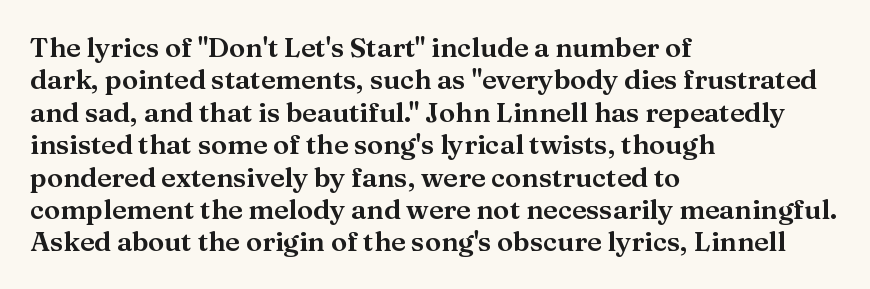
Designer's note — italics off, roman on. The specimen omits any rule beneath the text block's lines. No extra tracking has been applied to these lines. Each line starts at the same left margin while the right side varies.
